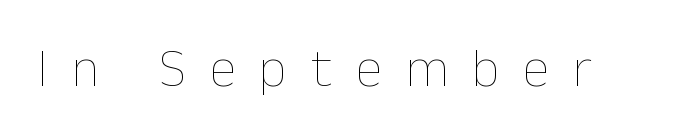
The image shows 54 px thin type, upright; set unusually wide letter spacing (+0.44 em), not underlined; low stroke contrast and a medium x-height.
